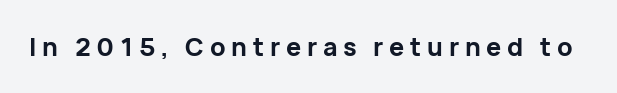
{"italic": "no", "bold": "yes", "underline": "no", "letter_spacing": "wide", "letter_spacing_em": 0.23, "glyph_px": 25}
